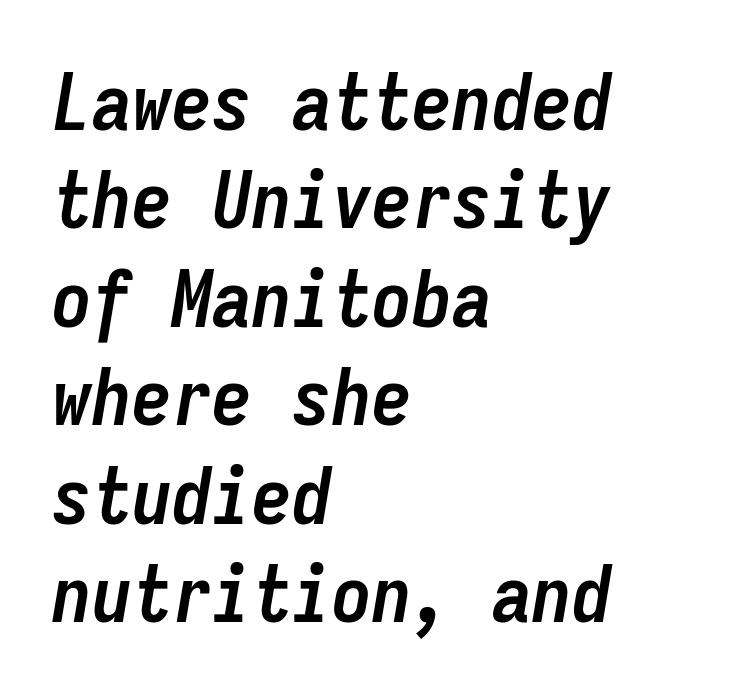
{"italic": "yes", "lean": "right", "slant_degrees": 9, "bold": "yes", "weight": "semibold", "width": "condensed", "stroke_contrast": "low", "x_height": "medium", "monospaced": "yes", "underline": "no", "align": "left", "line_spacing_ratio": 1.23, "letter_spacing": "normal", "letter_spacing_em": 0.0, "glyph_px": 80}
